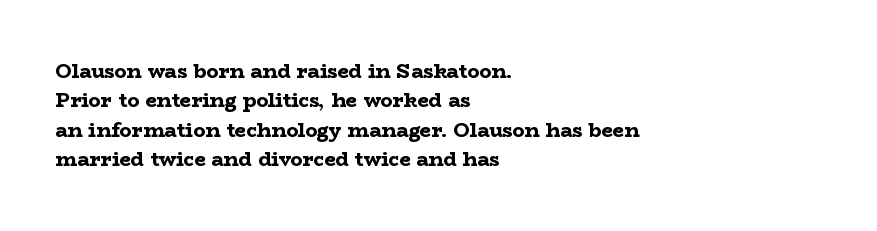
Q: Is the text bold? A: Yes.
Q: Is the text italic (slanted)? A: No, it is upright.
Q: Is the text underlined? A: No.
Q: How is the paragraph aligned? A: Left-aligned.
Q: Is the spacing between letters normal or unusually wide? A: Normal.
Q: Is the spacing between lines tight, normal or loose? A: Normal.
